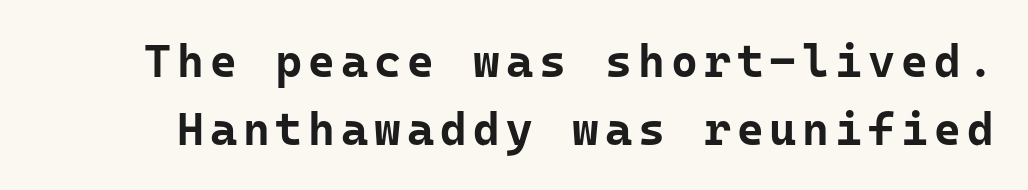
{"serif": "no", "italic": "no", "bold": "yes", "weight": "bold", "width": "normal", "stroke_contrast": "low", "x_height": "medium", "underline": "no", "line_spacing": "normal", "line_spacing_ratio": 1.47, "glyph_px": 46}
